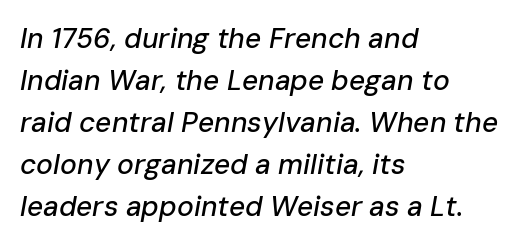
Q: Is the text italic (slanted)? A: Yes, it leans right by about 10 degrees.
Q: Is the text underlined? A: No.
Q: How is the paragraph aligned? A: Left-aligned.
Q: Is the spacing between letters normal or unusually wide? A: Normal.
Q: Is the spacing between lines tight, normal or loose? A: Normal.
Q: Width (condensed, normal, or wide)? A: Normal.
Q: Stroke contrast? A: Low.
Q: x-height? A: Medium.
Q: Monospaced? A: No.
